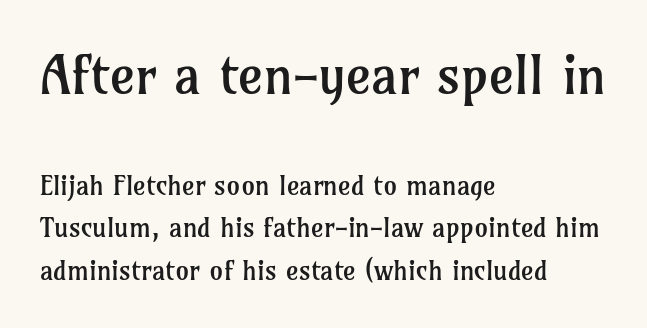
{"serif": "yes", "italic": "no", "bold": "no", "weight": "regular", "width": "normal", "stroke_contrast": "low", "x_height": "medium", "monospaced": "no", "underline": "no", "align": "left", "line_spacing": "normal", "line_spacing_ratio": 1.57, "letter_spacing": "normal", "letter_spacing_em": 0.0, "larger_block": "first", "size_ratio": 2.0, "glyph_px": 54}
